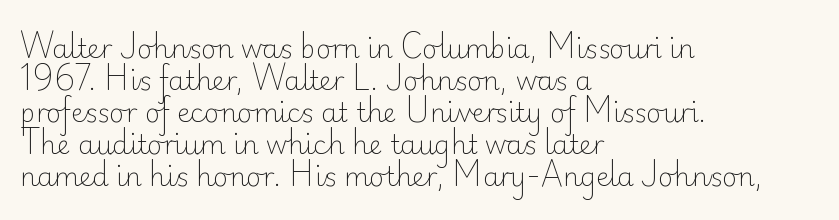
The passage shown is not underscored anywhere. Words appear dense and cohesive because spacing is normal. Alignment: flush left. Unlike italic type, these characters show no tilt at all.
